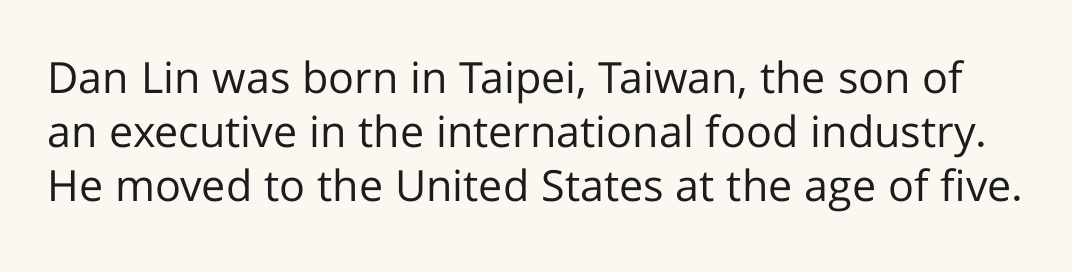
This sample keeps an unexceptional amount of space between lines. Each stroke keeps to a modest, everyday thickness or less. Character widths vary here, with narrow letters taking less room than wide ones. The letters carry no serifs — their stems end cleanly without finishing strokes. A typesetter would mark this as roman, not italic. The gap between lines stays unmarked.
